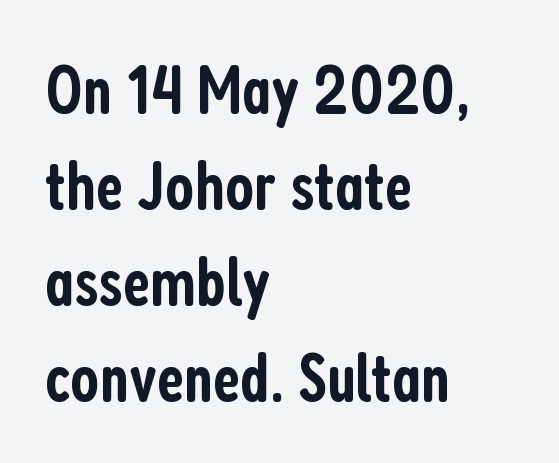
{"serif": "no", "italic": "no", "bold": "semi", "weight": "semibold", "width": "condensed", "stroke_contrast": "low", "x_height": "medium", "monospaced": "no", "underline": "no", "align": "left", "line_spacing": "normal", "line_spacing_ratio": 1.39, "letter_spacing": "normal", "letter_spacing_em": 0.0, "glyph_px": 69}
